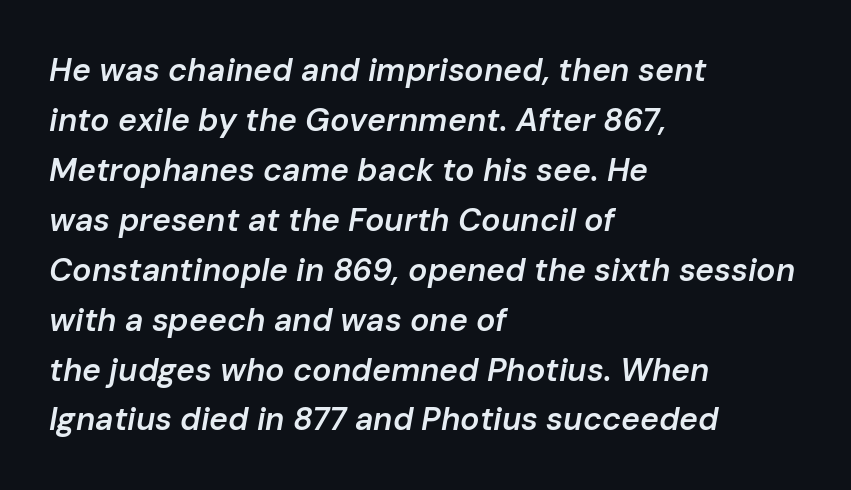
The image shows 32 px semibold type, italic (leaning right); set left-aligned, normal line spacing (1.56x), normal letter spacing, not underlined; low stroke contrast and a medium x-height.
